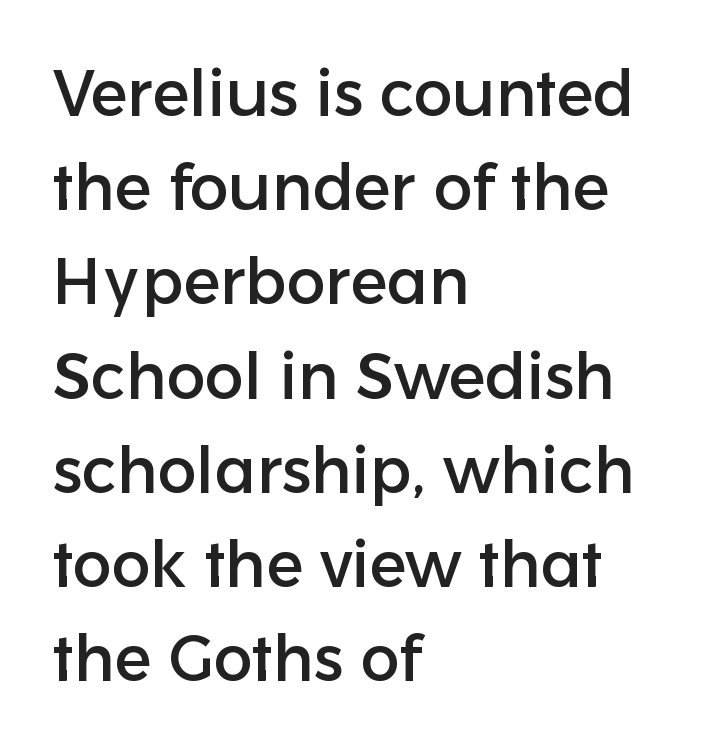
No word sits above an underline. The typeface chosen for these lines omits serifs. Italic? Not at all — the glyphs are vertical. These lines are rendered in a variable-pitch font. The lines are quadded left.
